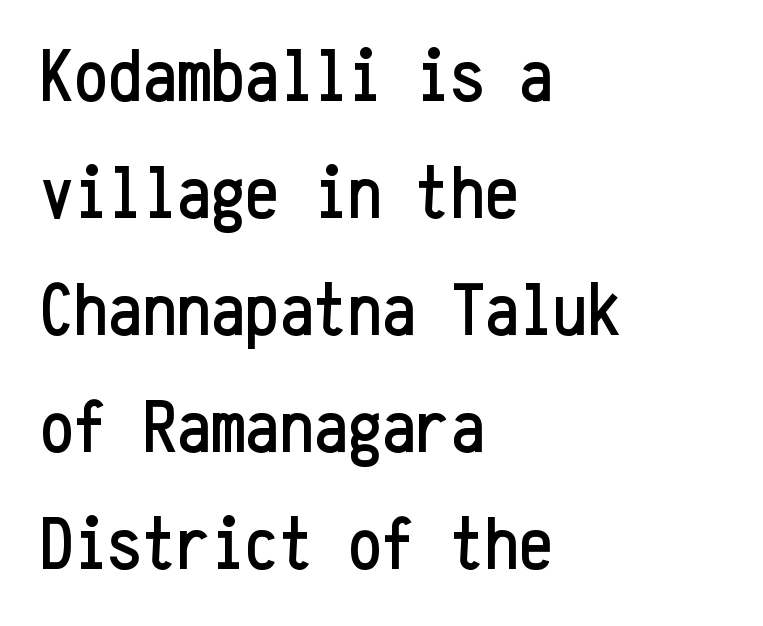
Q: Is the text italic (slanted)? A: No, it is upright.
Q: Is the typeface a serif or a sans-serif typeface? A: Sans-serif.
Q: Is the text underlined? A: No.
Q: How is the paragraph aligned? A: Left-aligned.
Q: Is the spacing between letters normal or unusually wide? A: Normal.
Q: Is the spacing between lines tight, normal or loose? A: Normal.
Q: Width (condensed, normal, or wide)? A: Condensed.
Q: Stroke contrast? A: Low.
Q: x-height? A: Medium.
Q: Monospaced? A: Yes.
